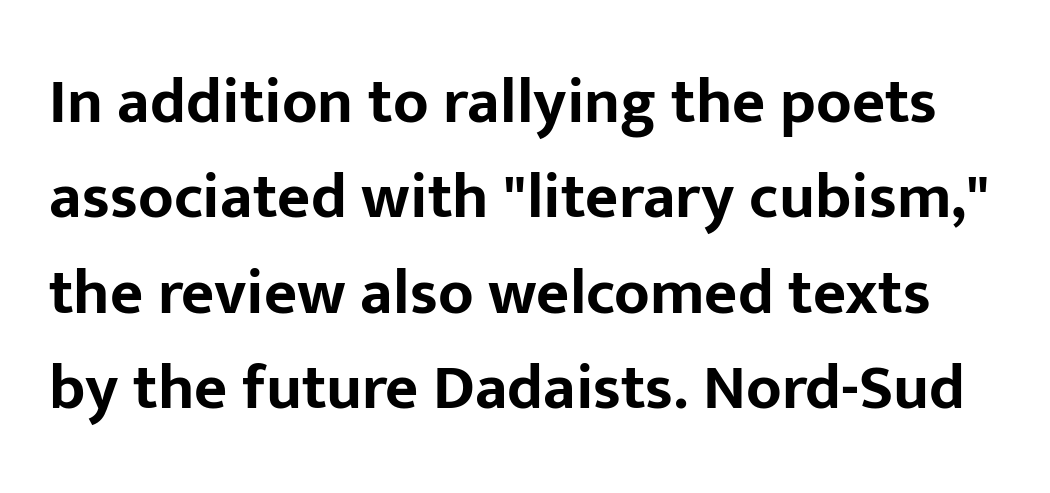
The image shows 64 px bold sans-serif type, upright; set normal line spacing (1.49x), normal letter spacing, not underlined; low stroke contrast and a medium x-height.
